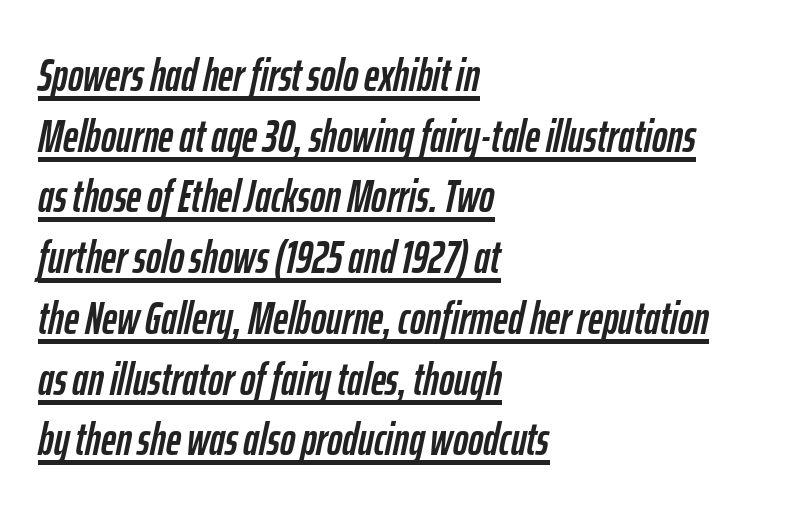
The image shows 46 px condensed type, italic (leaning right); set left-aligned, normal line spacing (1.32x), normal letter spacing, underlined; low stroke contrast and a medium x-height.
